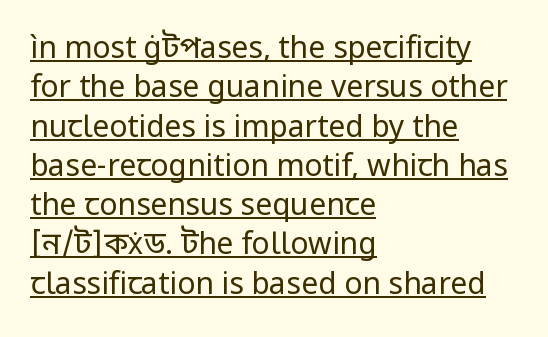
Q: Is the text bold? A: No.
Q: Is the text italic (slanted)? A: No, it is upright.
Q: Is the typeface a serif or a sans-serif typeface? A: Sans-serif.
Q: Is the text underlined? A: Yes.
Q: How is the paragraph aligned? A: Left-aligned.
Q: Is the spacing between letters normal or unusually wide? A: Normal.
Q: Is the spacing between lines tight, normal or loose? A: Normal.
Q: Width (condensed, normal, or wide)? A: Normal.
Q: Stroke contrast? A: Low.
Q: x-height? A: Medium.
Q: Monospaced? A: No.
